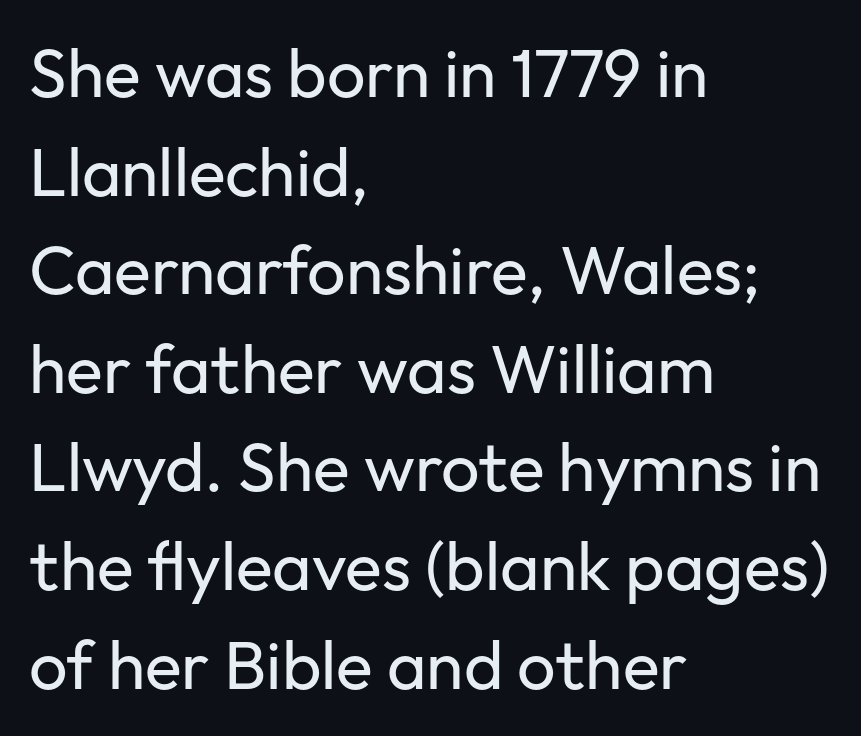
Unlike italic type, these characters show no tilt at all. The passage shown has conventional tracking throughout. Visually the block forms a straight wall on the left and a jagged coastline on the right. Leading matches the norm, producing a regular column.
